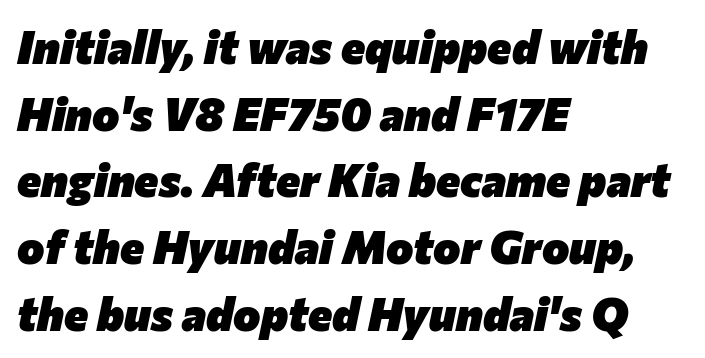
Q: Is the text bold? A: Yes.
Q: Is the text italic (slanted)? A: Yes, it leans right by about 12 degrees.
Q: Is the text underlined? A: No.
Q: How is the paragraph aligned? A: Left-aligned.
Q: Is the spacing between letters normal or unusually wide? A: Normal.
Q: Is the spacing between lines tight, normal or loose? A: Normal.
Q: Width (condensed, normal, or wide)? A: Normal.
Q: Stroke contrast? A: Low.
Q: x-height? A: Medium.
Q: Monospaced? A: No.
